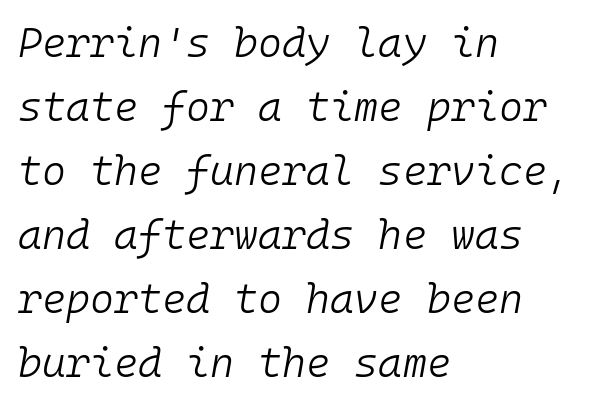
{"italic": "yes", "lean": "right", "slant_degrees": 10, "bold": "no", "weight": "light", "width": "normal", "stroke_contrast": "low", "x_height": "medium", "monospaced": "yes", "underline": "no", "align": "left", "line_spacing": "normal", "line_spacing_ratio": 1.56, "letter_spacing": "normal", "letter_spacing_em": 0.0, "glyph_px": 41}
